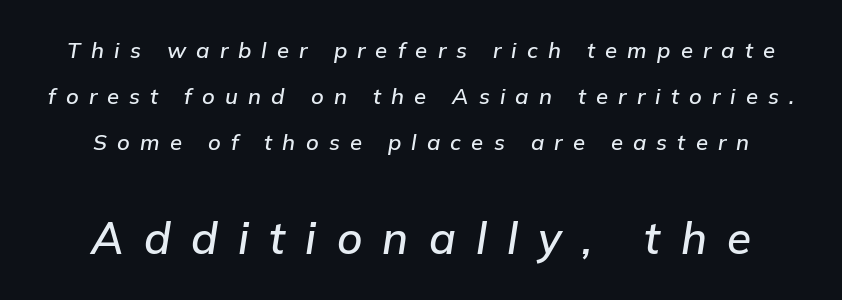
The image shows 44 px text type, italic (leaning right); set loose line spacing (2.1x), unusually wide letter spacing (+0.46 em), not underlined; the second (bottom) block is 2.0x larger; low stroke contrast and a medium x-height.
